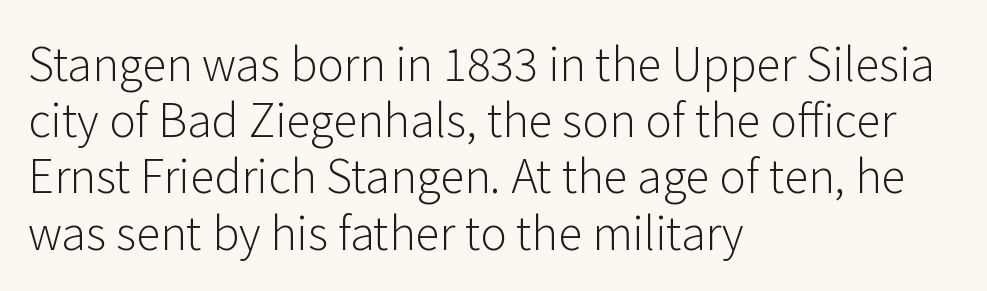
The image shows 45 px light sans-serif type, upright; set left-aligned, normal line spacing (1.25x), normal letter spacing, not underlined; low stroke contrast and a medium x-height.
